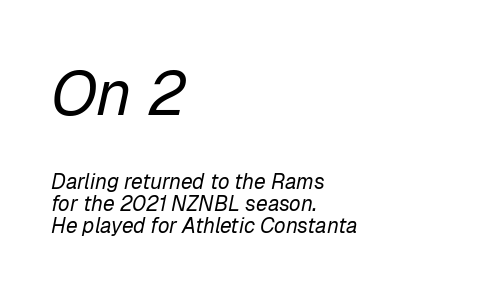
{"italic": "yes", "lean": "right", "slant_degrees": 12, "bold": "no", "weight": "regular", "width": "normal", "stroke_contrast": "low", "x_height": "medium", "monospaced": "no", "underline": "no", "align": "left", "line_spacing": "tight", "line_spacing_ratio": 1.04, "letter_spacing": "normal", "letter_spacing_em": 0.0, "larger_block": "first", "size_ratio": 3.0, "glyph_px": 63}
